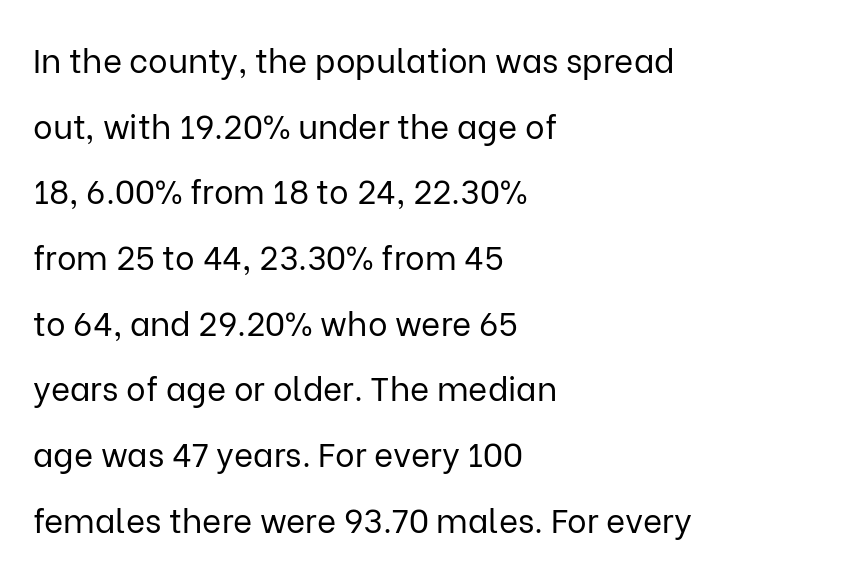
Q: Is the text bold? A: No.
Q: Is the text italic (slanted)? A: No, it is upright.
Q: Is the typeface a serif or a sans-serif typeface? A: Sans-serif.
Q: Is the text underlined? A: No.
Q: How is the paragraph aligned? A: Left-aligned.
Q: Is the spacing between letters normal or unusually wide? A: Normal.
Q: Is the spacing between lines tight, normal or loose? A: Loose.
Q: Width (condensed, normal, or wide)? A: Normal.
Q: Stroke contrast? A: Low.
Q: x-height? A: Medium.
Q: Monospaced? A: No.
